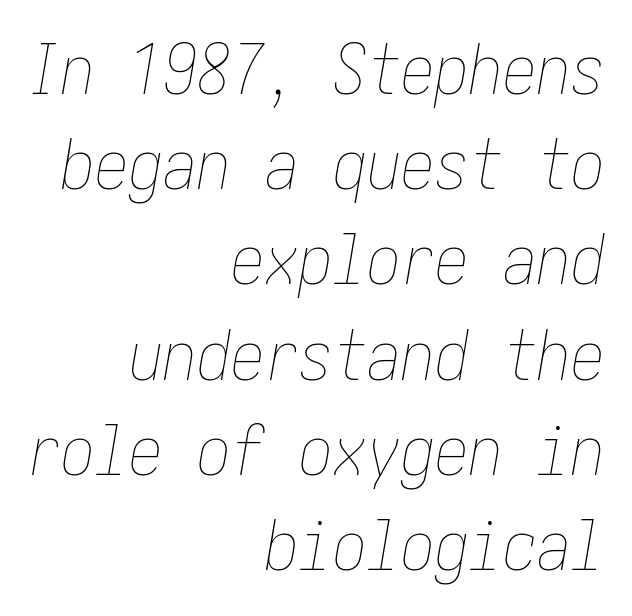
The image shows 68 px thin, condensed type, italic (leaning right); set right-aligned, normal line spacing (1.4x), normal letter spacing, not underlined; low stroke contrast and a medium x-height.
